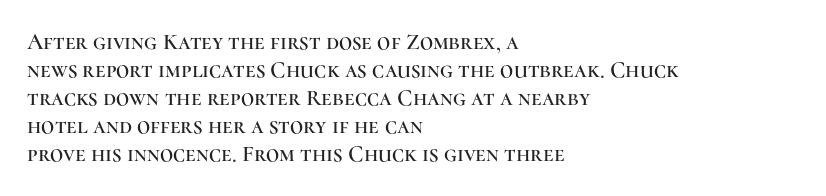
The image shows 23 px text type, upright; set left-aligned, line spacing 1.22x, normal letter spacing, not underlined.
